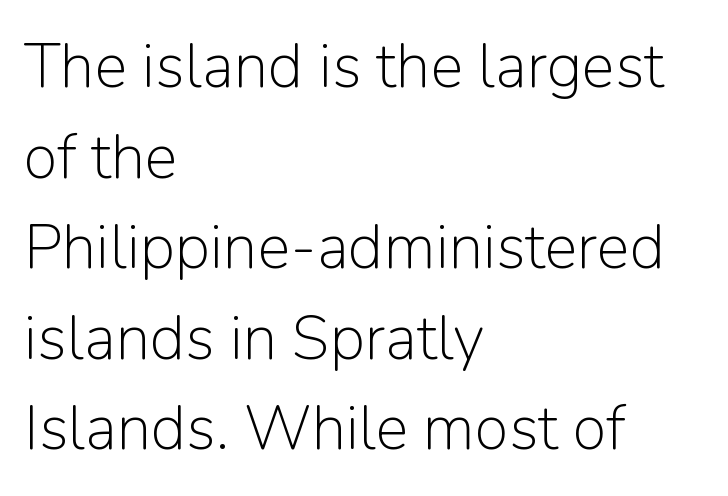
{"serif": "no", "italic": "no", "bold": "no", "weight": "light", "width": "normal", "stroke_contrast": "low", "x_height": "medium", "monospaced": "no", "underline": "no", "align": "left", "line_spacing": "normal", "line_spacing_ratio": 1.46, "letter_spacing": "normal", "letter_spacing_em": 0.0, "glyph_px": 62}
